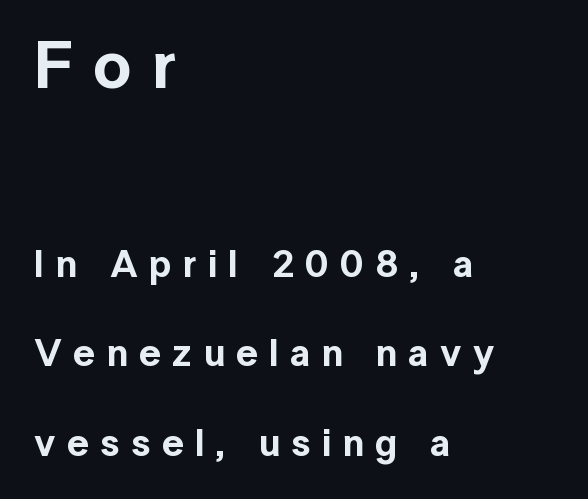
{"serif": "no", "italic": "no", "width": "normal", "x_height": "medium", "monospaced": "no", "underline": "no", "align": "left", "line_spacing": "loose", "line_spacing_ratio": 2.36, "letter_spacing": "wide", "letter_spacing_em": 0.3, "larger_block": "first", "size_ratio": 1.76, "glyph_px": 67}
